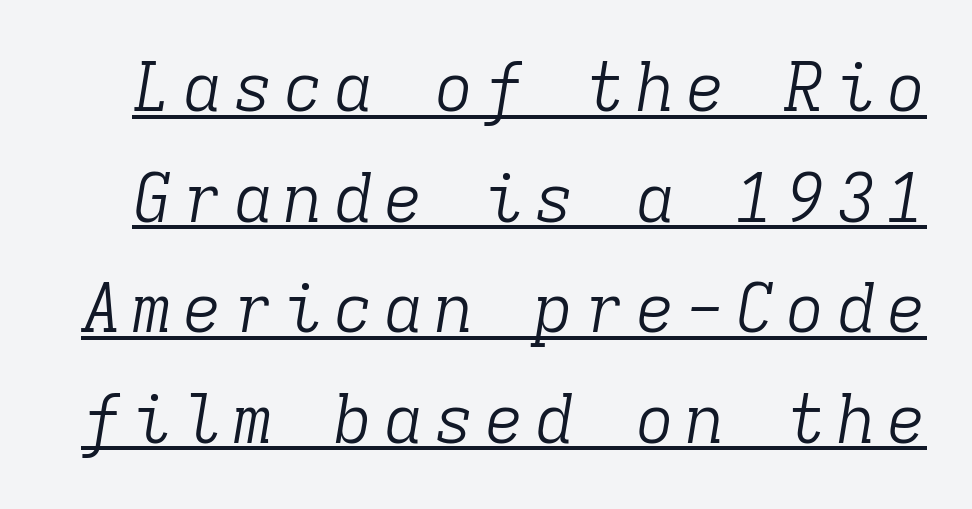
Q: Is the text bold? A: No.
Q: Is the text italic (slanted)? A: Yes, it leans right by about 9 degrees.
Q: Is the typeface a serif or a sans-serif typeface? A: Serif.
Q: Is the text underlined? A: Yes.
Q: Is the spacing between lines tight, normal or loose? A: Normal.
Q: Width (condensed, normal, or wide)? A: Normal.
Q: Stroke contrast? A: Low.
Q: x-height? A: Medium.
Q: Monospaced? A: Yes.
